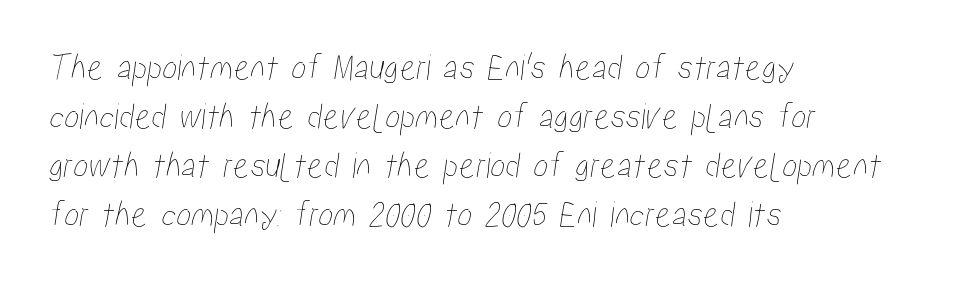
Q: Is the text underlined? A: No.
Q: How is the paragraph aligned? A: Left-aligned.
Q: Is the spacing between letters normal or unusually wide? A: Normal.
Q: Is the spacing between lines tight, normal or loose? A: Normal.
Q: Width (condensed, normal, or wide)? A: Condensed.
Q: Stroke contrast? A: Low.
Q: x-height? A: Medium.
Q: Monospaced? A: No.
